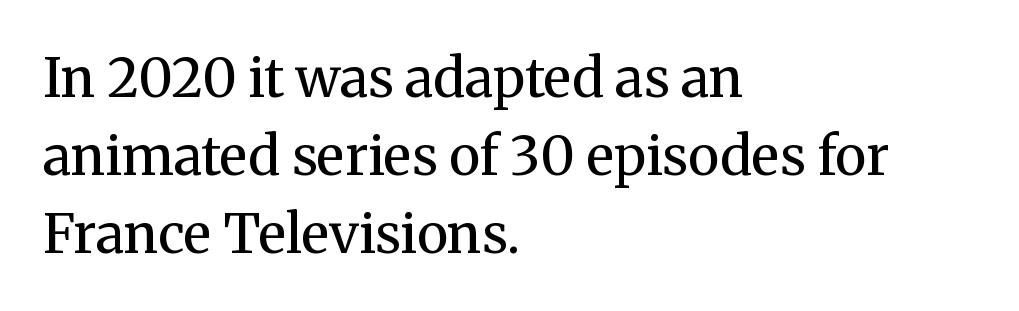
{"serif": "yes", "italic": "no", "bold": "no", "weight": "regular", "width": "normal", "stroke_contrast": "medium", "x_height": "medium", "monospaced": "no", "underline": "no", "align": "left", "line_spacing": "normal", "line_spacing_ratio": 1.44, "letter_spacing": "normal", "letter_spacing_em": 0.0, "glyph_px": 54}
